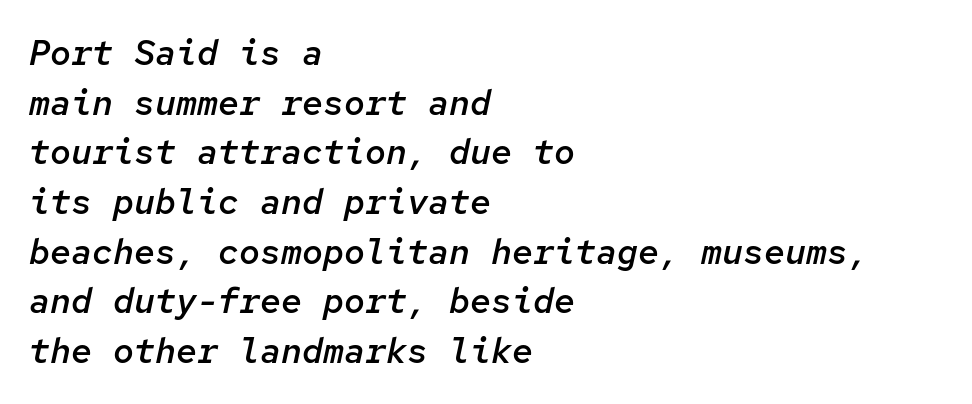
Q: Is the text bold? A: Semi-bold.
Q: Is the text italic (slanted)? A: Yes, it leans right by about 12 degrees.
Q: Is the text underlined? A: No.
Q: How is the paragraph aligned? A: Left-aligned.
Q: Is the spacing between letters normal or unusually wide? A: Normal.
Q: Is the spacing between lines tight, normal or loose? A: Normal.
Q: Width (condensed, normal, or wide)? A: Normal.
Q: Stroke contrast? A: Low.
Q: x-height? A: Medium.
Q: Monospaced? A: Yes.
